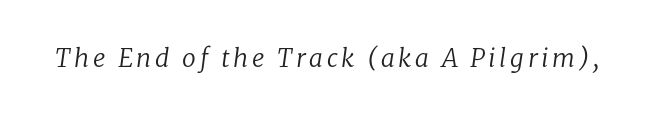
The image shows 25 px text type, italic (leaning right); set not underlined.
